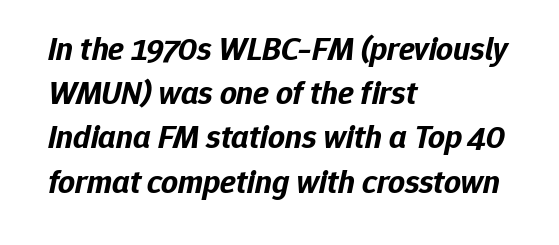
The image shows 33 px bold type, italic (leaning right); set left-aligned, normal line spacing (1.34x), normal letter spacing, not underlined; low stroke contrast and a medium x-height.
